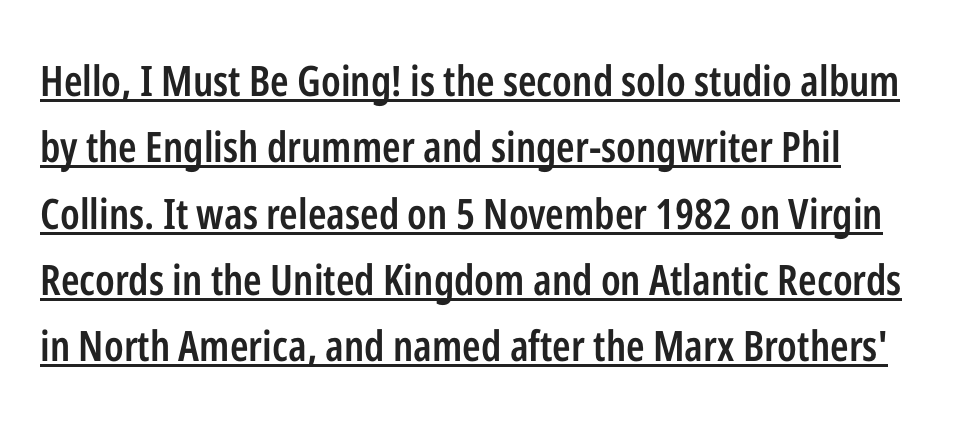
Typographically, this falls in the sans-serif category. The passage shown is semibold, sitting just below true bold. Each new line begins a customary step beneath the previous one. Is there any slant? The stems are plumb.
